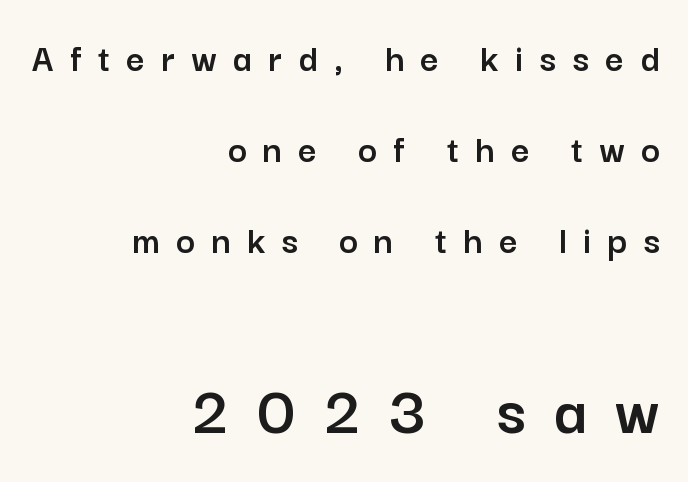
Q: Is the text italic (slanted)? A: No, it is upright.
Q: Is the typeface a serif or a sans-serif typeface? A: Sans-serif.
Q: Is the text underlined? A: No.
Q: How is the paragraph aligned? A: Right-aligned.
Q: Is the spacing between letters normal or unusually wide? A: Unusually wide.
Q: Is the spacing between lines tight, normal or loose? A: Loose.
Q: Which block of text is set in a larger size, the first (top) or the second (bottom)? A: The second (bottom) one.
Q: Width (condensed, normal, or wide)? A: Normal.
Q: Stroke contrast? A: Low.
Q: x-height? A: Medium.
Q: Monospaced? A: No.
